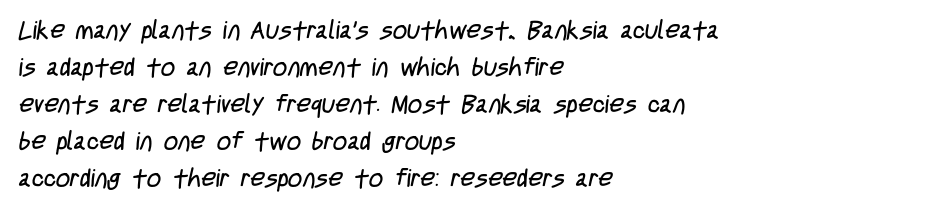
Layout note: lines flush left. You could call the tracking neutral — neither tight nor loose. Type without underlining. How would I describe the line gaps? Plain and ordinary. Bold? No — there's no thickening of the strokes.
